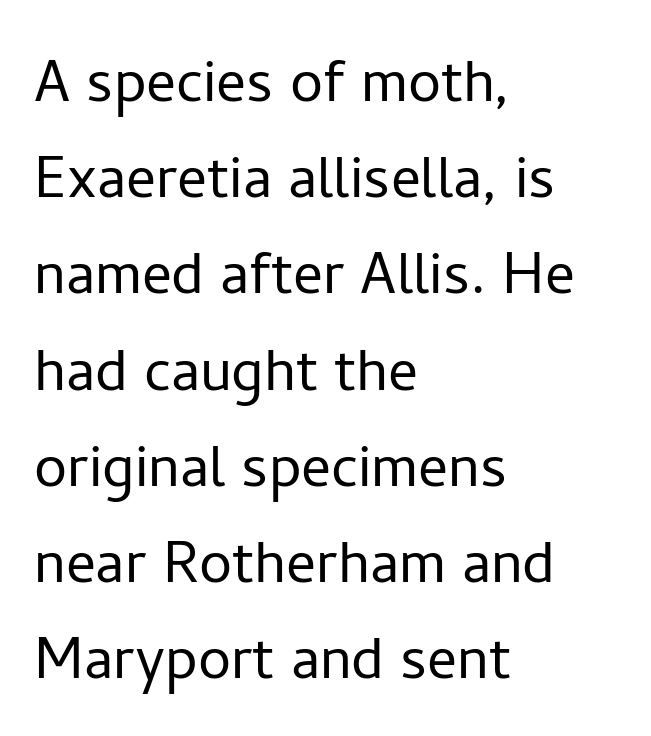
Q: Is the text bold? A: No.
Q: Is the text italic (slanted)? A: No, it is upright.
Q: Is the typeface a serif or a sans-serif typeface? A: Sans-serif.
Q: Is the text underlined? A: No.
Q: How is the paragraph aligned? A: Left-aligned.
Q: Is the spacing between letters normal or unusually wide? A: Normal.
Q: Is the spacing between lines tight, normal or loose? A: Normal.
Q: Width (condensed, normal, or wide)? A: Normal.
Q: Stroke contrast? A: Low.
Q: x-height? A: Medium.
Q: Monospaced? A: No.
